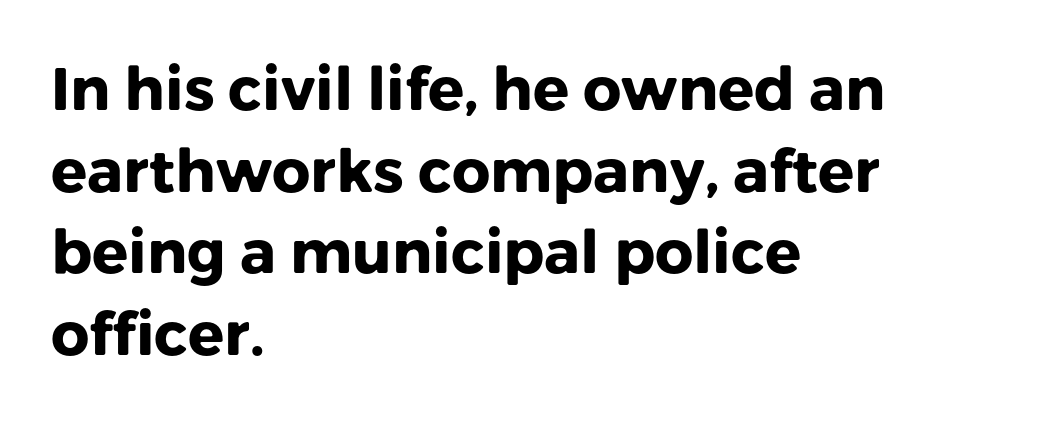
The image shows 60 px heavy sans-serif type, upright; set left-aligned, normal line spacing (1.36x), normal letter spacing, not underlined; low stroke contrast and a medium x-height.
